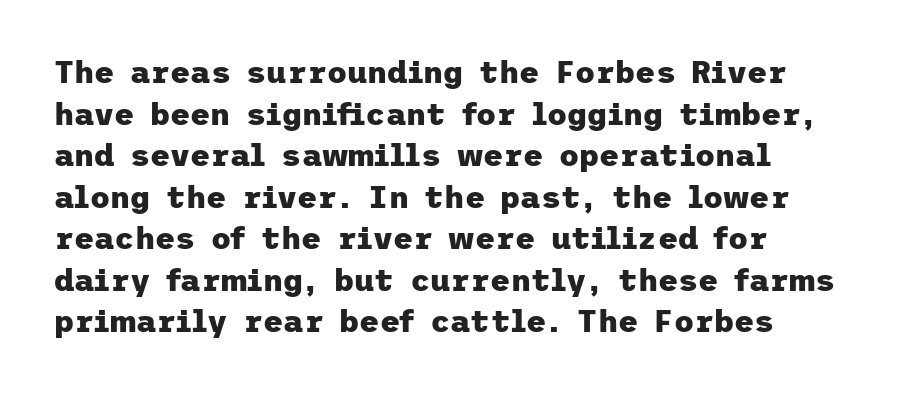
{"serif": "no", "italic": "no", "bold": "yes", "weight": "heavy", "width": "normal", "stroke_contrast": "low", "x_height": "medium", "underline": "no", "line_spacing": "normal", "line_spacing_ratio": 1.34, "letter_spacing": "normal", "letter_spacing_em": 0.0, "glyph_px": 31}
